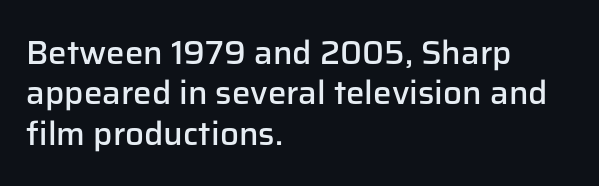
Q: Is the text bold? A: Semi-bold.
Q: Is the text italic (slanted)? A: No, it is upright.
Q: Is the typeface a serif or a sans-serif typeface? A: Sans-serif.
Q: Is the text underlined? A: No.
Q: How is the paragraph aligned? A: Left-aligned.
Q: Is the spacing between letters normal or unusually wide? A: Normal.
Q: Width (condensed, normal, or wide)? A: Normal.
Q: Stroke contrast? A: Low.
Q: x-height? A: Medium.
Q: Monospaced? A: No.
